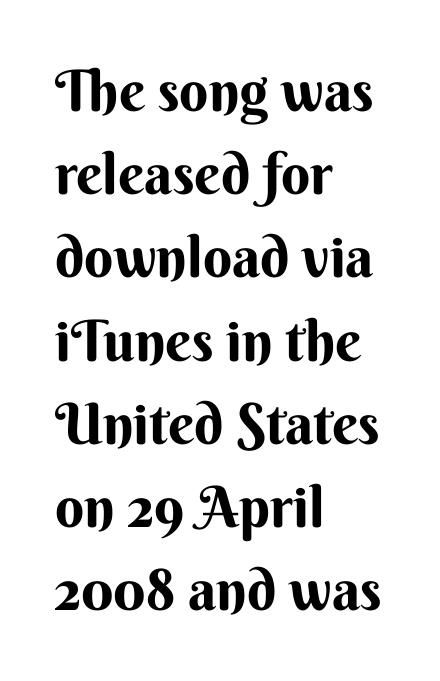
Q: Is the text italic (slanted)? A: No, it is upright.
Q: Is the typeface a serif or a sans-serif typeface? A: Sans-serif.
Q: Is the text underlined? A: No.
Q: How is the paragraph aligned? A: Left-aligned.
Q: Is the spacing between letters normal or unusually wide? A: Normal.
Q: Is the spacing between lines tight, normal or loose? A: Normal.
Q: Width (condensed, normal, or wide)? A: Normal.
Q: Stroke contrast? A: Medium.
Q: x-height? A: Small.
Q: Monospaced? A: No.
